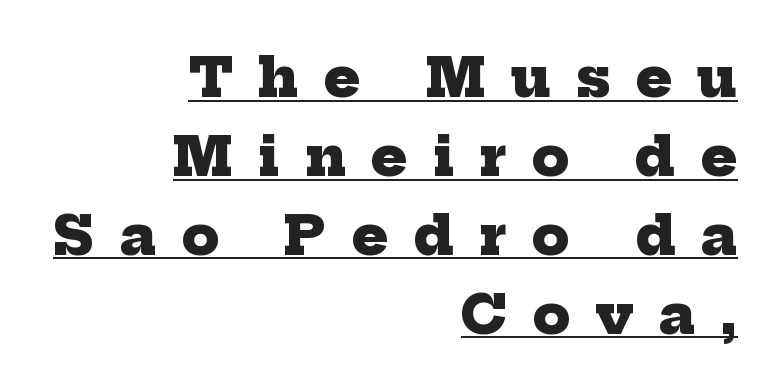
The letters advance in unequal steps, a hallmark of proportional type. Honestly, the underline is the first thing you notice here. Horizontal alignment here is rightward, an uncommon choice for prose. Caption: expanded tracking, letters set apart.
